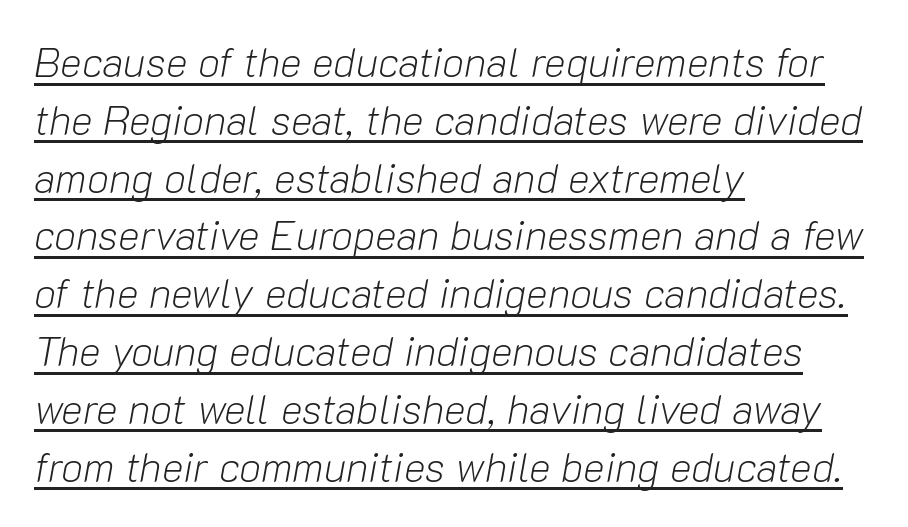
The image shows 41 px light type, italic (leaning right); set left-aligned, normal line spacing (1.41x), normal letter spacing, underlined; low stroke contrast and a medium x-height.
